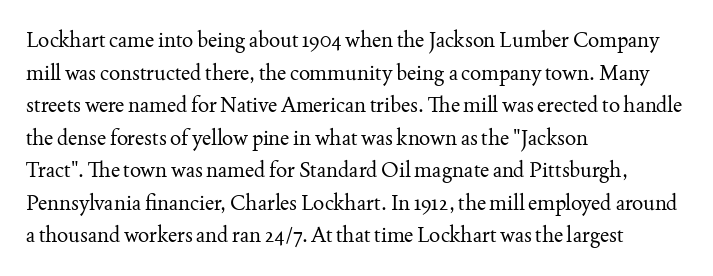
Q: Is the text bold? A: No.
Q: Is the text italic (slanted)? A: No, it is upright.
Q: Is the text underlined? A: No.
Q: How is the paragraph aligned? A: Left-aligned.
Q: Is the spacing between letters normal or unusually wide? A: Normal.
Q: Is the spacing between lines tight, normal or loose? A: Normal.
